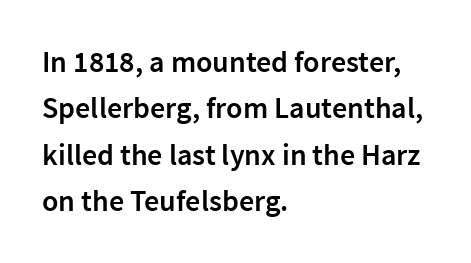
The image shows 30 px semibold sans-serif type, upright; set left-aligned, normal line spacing (1.55x), normal letter spacing, not underlined; low stroke contrast and a medium x-height.
